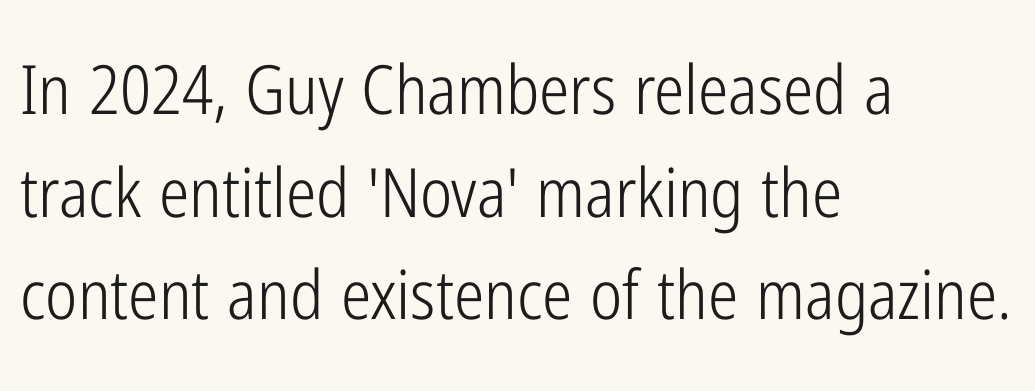
Q: Is the text bold? A: No.
Q: Is the text italic (slanted)? A: No, it is upright.
Q: Is the typeface a serif or a sans-serif typeface? A: Sans-serif.
Q: Is the text underlined? A: No.
Q: How is the paragraph aligned? A: Left-aligned.
Q: Is the spacing between letters normal or unusually wide? A: Normal.
Q: Is the spacing between lines tight, normal or loose? A: Normal.
Q: Width (condensed, normal, or wide)? A: Condensed.
Q: Stroke contrast? A: Low.
Q: x-height? A: Medium.
Q: Monospaced? A: No.
